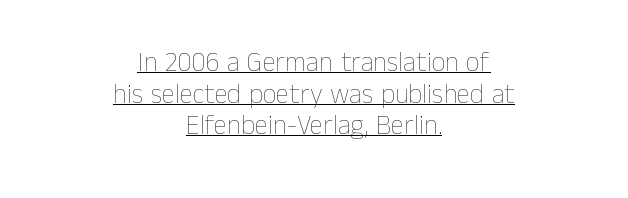
{"italic": "no", "bold": "no", "underline": "yes", "align": "center", "line_spacing_ratio": 1.17, "letter_spacing": "normal", "letter_spacing_em": 0.0, "glyph_px": 27}
